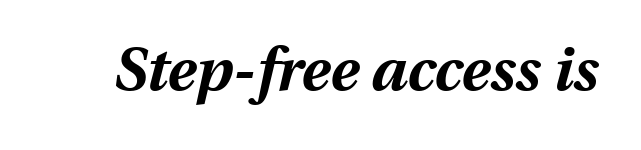
The image shows 60 px bold type, italic (leaning right); set normal letter spacing, not underlined; medium stroke contrast and a medium x-height.
